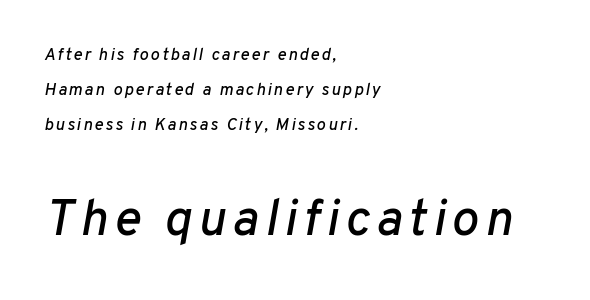
Q: Is the text italic (slanted)? A: Yes, it leans right by about 10 degrees.
Q: Is the text underlined? A: No.
Q: How is the paragraph aligned? A: Left-aligned.
Q: Is the spacing between lines tight, normal or loose? A: Loose.
Q: Which block of text is set in a larger size, the first (top) or the second (bottom)? A: The second (bottom) one.
Q: Width (condensed, normal, or wide)? A: Normal.
Q: Stroke contrast? A: Low.
Q: x-height? A: Medium.
Q: Monospaced? A: No.
